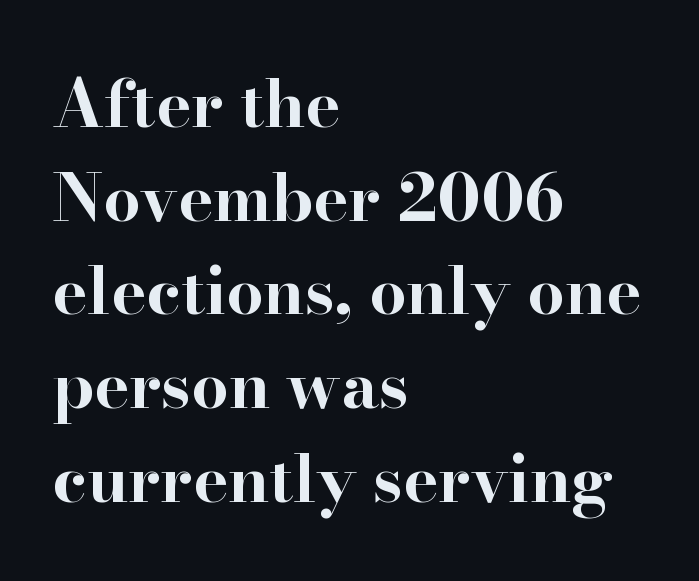
Ascenders rise straight up at ninety degrees. What stands out about the letter spacing? Nothing — it is the standard amount. The block of text has a typical density, with ordinary space between rows. The rendering uses natural spacing where letterforms have individual widths.
